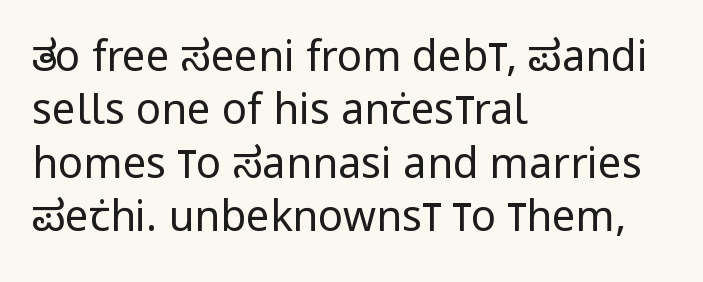
The image shows 42 px regular-weight, condensed sans-serif type, upright; set left-aligned, normal line spacing (1.27x), normal letter spacing, not underlined; low stroke contrast and a large x-height.
